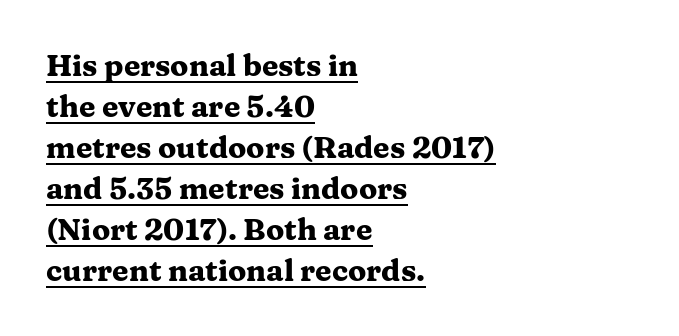
Q: Is the text bold? A: Yes.
Q: Is the text italic (slanted)? A: No, it is upright.
Q: Is the typeface a serif or a sans-serif typeface? A: Serif.
Q: Is the text underlined? A: Yes.
Q: How is the paragraph aligned? A: Left-aligned.
Q: Is the spacing between letters normal or unusually wide? A: Normal.
Q: Is the spacing between lines tight, normal or loose? A: Normal.
Q: Width (condensed, normal, or wide)? A: Wide.
Q: Stroke contrast? A: Medium.
Q: x-height? A: Medium.
Q: Monospaced? A: No.
